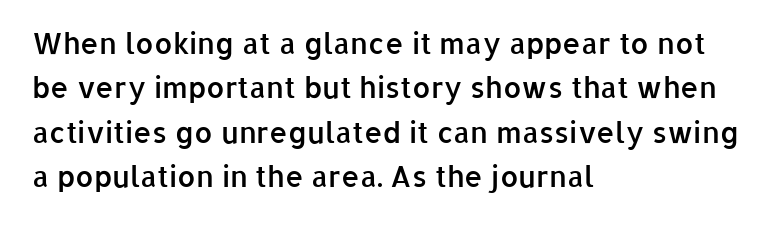
Q: Is the text bold? A: Semi-bold.
Q: Is the text italic (slanted)? A: No, it is upright.
Q: Is the typeface a serif or a sans-serif typeface? A: Sans-serif.
Q: Is the text underlined? A: No.
Q: How is the paragraph aligned? A: Left-aligned.
Q: Is the spacing between letters normal or unusually wide? A: Normal.
Q: Is the spacing between lines tight, normal or loose? A: Normal.
Q: Width (condensed, normal, or wide)? A: Normal.
Q: Stroke contrast? A: Low.
Q: x-height? A: Medium.
Q: Monospaced? A: No.
